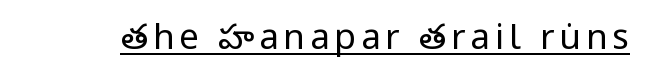
Q: Is the text bold? A: No.
Q: Is the text italic (slanted)? A: No, it is upright.
Q: Is the typeface a serif or a sans-serif typeface? A: Sans-serif.
Q: Is the text underlined? A: Yes.
Q: Width (condensed, normal, or wide)? A: Condensed.
Q: Stroke contrast? A: Low.
Q: x-height? A: Large.
Q: Monospaced? A: No.
